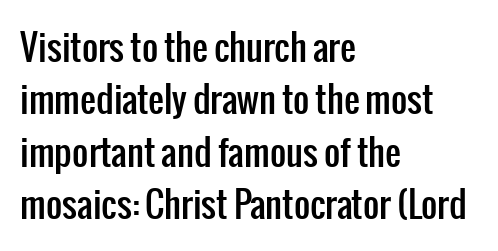
The image shows 35 px condensed sans-serif type, upright; set left-aligned, normal line spacing (1.5x), normal letter spacing, not underlined; low stroke contrast and a medium x-height.
